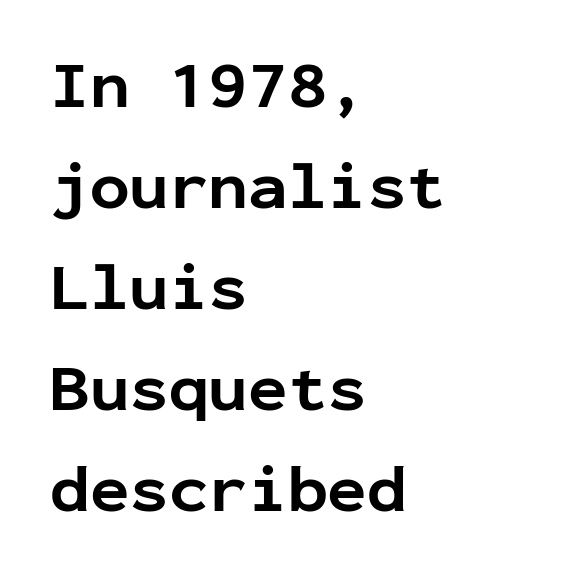
Q: Is the text bold? A: Yes.
Q: Is the text italic (slanted)? A: No, it is upright.
Q: Is the typeface a serif or a sans-serif typeface? A: Sans-serif.
Q: Is the text underlined? A: No.
Q: How is the paragraph aligned? A: Left-aligned.
Q: Is the spacing between letters normal or unusually wide? A: Normal.
Q: Is the spacing between lines tight, normal or loose? A: Normal.
Q: Width (condensed, normal, or wide)? A: Normal.
Q: Stroke contrast? A: Low.
Q: x-height? A: Medium.
Q: Monospaced? A: Yes.
